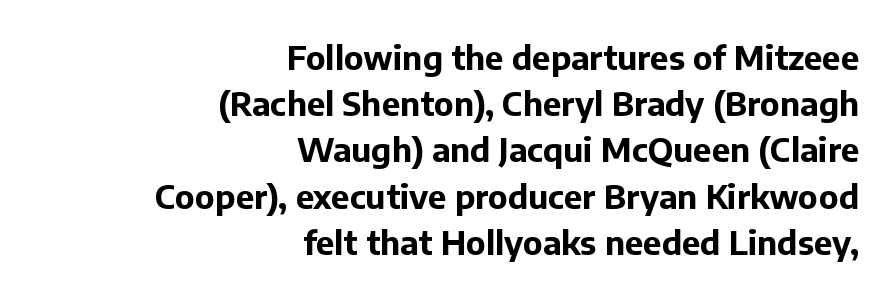
Q: Is the text bold? A: Yes.
Q: Is the text italic (slanted)? A: No, it is upright.
Q: Is the typeface a serif or a sans-serif typeface? A: Sans-serif.
Q: Is the text underlined? A: No.
Q: How is the paragraph aligned? A: Right-aligned.
Q: Is the spacing between letters normal or unusually wide? A: Normal.
Q: Is the spacing between lines tight, normal or loose? A: Normal.
Q: Width (condensed, normal, or wide)? A: Normal.
Q: Stroke contrast? A: Low.
Q: x-height? A: Medium.
Q: Monospaced? A: No.
